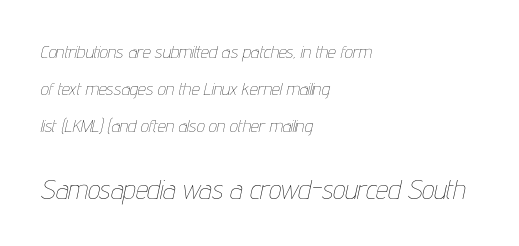
The image shows 27 px text type, italic (leaning right); set left-aligned, loose line spacing (2.06x), normal letter spacing, not underlined; the second (bottom) block is 1.5x larger.
